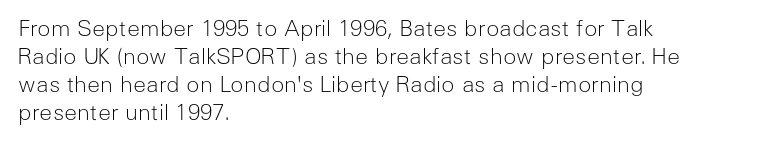
{"italic": "no", "bold": "no", "underline": "no", "align": "left", "line_spacing": "normal", "line_spacing_ratio": 1.28, "letter_spacing": "normal", "letter_spacing_em": 0.0, "glyph_px": 22}
